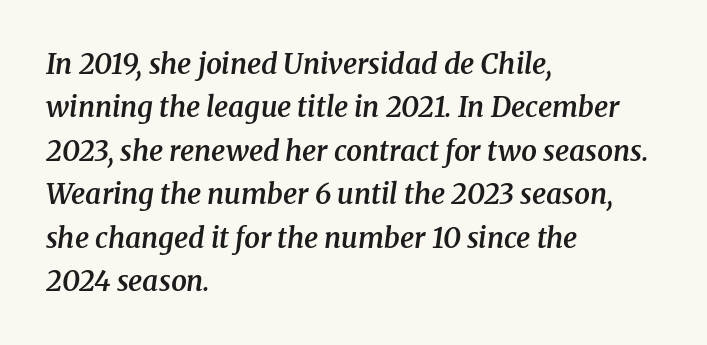
Q: Is the text bold? A: Semi-bold.
Q: Is the text italic (slanted)? A: Yes, it leans right by about 8 degrees.
Q: Is the typeface a serif or a sans-serif typeface? A: Serif.
Q: Is the text underlined? A: No.
Q: How is the paragraph aligned? A: Left-aligned.
Q: Is the spacing between letters normal or unusually wide? A: Normal.
Q: Is the spacing between lines tight, normal or loose? A: Normal.
Q: Width (condensed, normal, or wide)? A: Normal.
Q: Stroke contrast? A: Medium.
Q: x-height? A: Medium.
Q: Monospaced? A: No.
